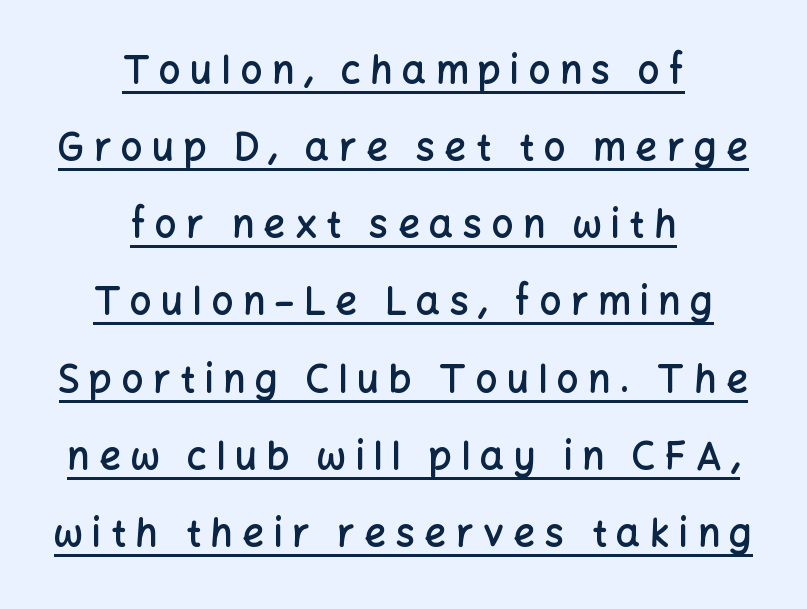
Q: Is the text bold? A: Semi-bold.
Q: Is the text italic (slanted)? A: No, it is upright.
Q: Is the typeface a serif or a sans-serif typeface? A: Sans-serif.
Q: Is the text underlined? A: Yes.
Q: How is the paragraph aligned? A: Centered.
Q: Is the spacing between letters normal or unusually wide? A: Unusually wide.
Q: Is the spacing between lines tight, normal or loose? A: Loose.
Q: Width (condensed, normal, or wide)? A: Normal.
Q: Stroke contrast? A: Low.
Q: x-height? A: Medium.
Q: Monospaced? A: No.
